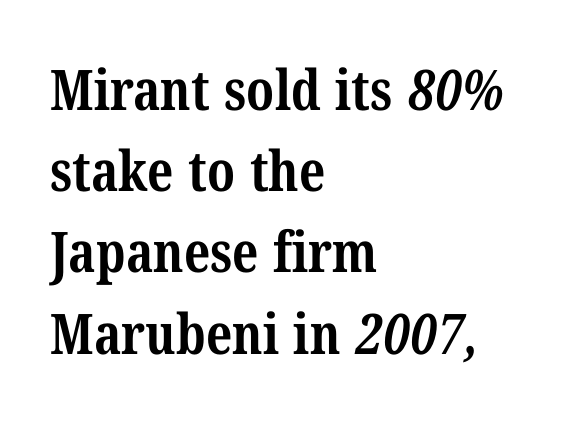
Q: Is the text bold? A: Yes.
Q: Is the typeface a serif or a sans-serif typeface? A: Serif.
Q: Is the text underlined? A: No.
Q: How is the paragraph aligned? A: Left-aligned.
Q: Is the spacing between letters normal or unusually wide? A: Normal.
Q: Is the spacing between lines tight, normal or loose? A: Normal.
Q: Width (condensed, normal, or wide)? A: Condensed.
Q: Stroke contrast? A: Medium.
Q: x-height? A: Medium.
Q: Monospaced? A: No.
